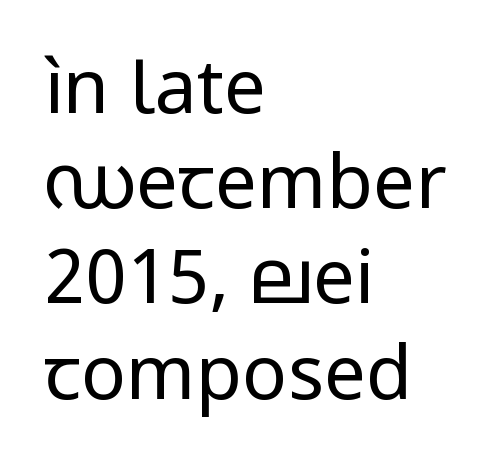
The image shows 75 px regular-weight sans-serif type, upright; set left-aligned, normal line spacing (1.27x), normal letter spacing, not underlined; low stroke contrast and a medium x-height.
